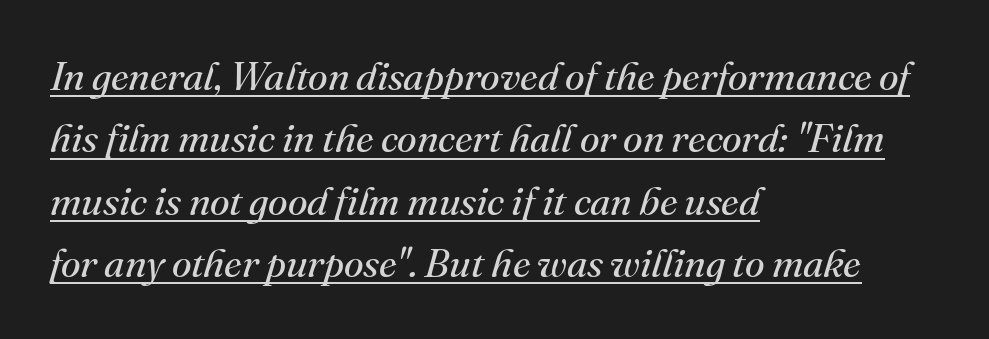
Q: Is the text bold? A: No.
Q: Is the text italic (slanted)? A: Yes, it leans right by about 16 degrees.
Q: Is the typeface a serif or a sans-serif typeface? A: Serif.
Q: Is the text underlined? A: Yes.
Q: How is the paragraph aligned? A: Left-aligned.
Q: Is the spacing between letters normal or unusually wide? A: Normal.
Q: Is the spacing between lines tight, normal or loose? A: Normal.
Q: Width (condensed, normal, or wide)? A: Normal.
Q: Stroke contrast? A: Medium.
Q: x-height? A: Small.
Q: Monospaced? A: No.
